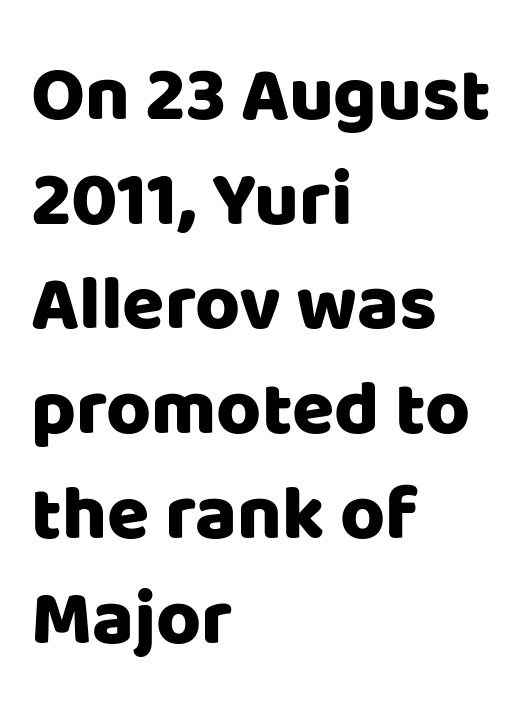
Q: Is the text italic (slanted)? A: No, it is upright.
Q: Is the typeface a serif or a sans-serif typeface? A: Sans-serif.
Q: Is the text underlined? A: No.
Q: How is the paragraph aligned? A: Left-aligned.
Q: Is the spacing between letters normal or unusually wide? A: Normal.
Q: Is the spacing between lines tight, normal or loose? A: Normal.
Q: Width (condensed, normal, or wide)? A: Normal.
Q: Stroke contrast? A: Low.
Q: x-height? A: Large.
Q: Monospaced? A: No.
